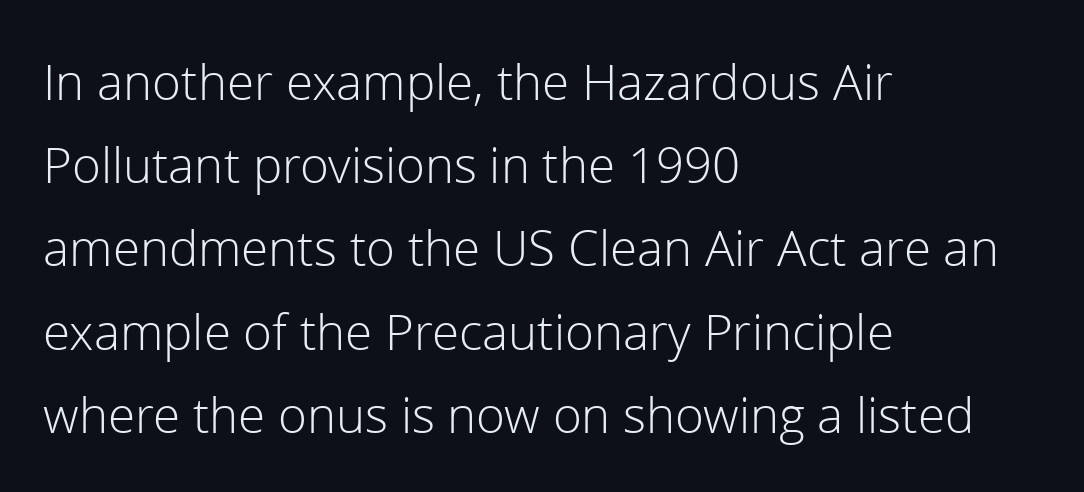
The face looks like a standard text weight, possibly lighter. Inter-character spacing is left at the font's built-in metrics. Is this a fixed-width face? No — the glyphs have proportional, varying widths. Horizontally, the lines are justified to the leading edge only. Upright lettering throughout. The characters display no serif detailing; their extremities are plain.
